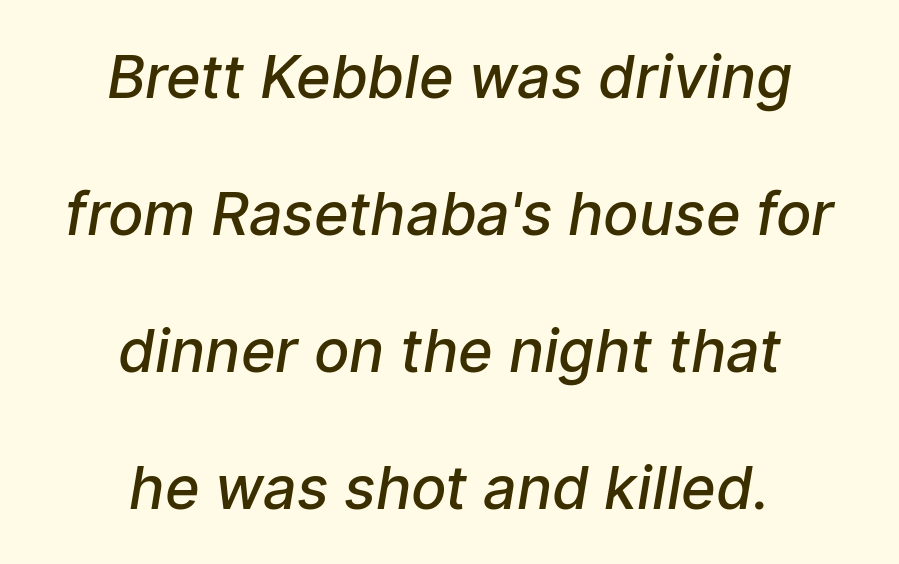
The image shows 59 px semibold sans-serif type; set centered, loose line spacing (2.32x), normal letter spacing, not underlined; low stroke contrast and a medium x-height.
